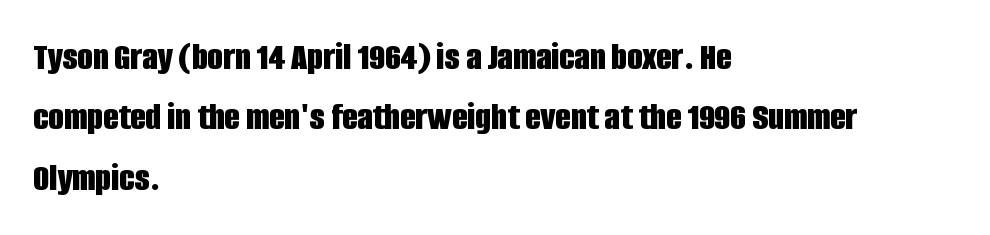
{"serif": "no", "italic": "no", "bold": "yes", "weight": "bold", "width": "condensed", "stroke_contrast": "low", "x_height": "large", "monospaced": "no", "underline": "no", "align": "left", "line_spacing": "normal", "line_spacing_ratio": 1.51, "letter_spacing": "normal", "letter_spacing_em": 0.0, "glyph_px": 40}
